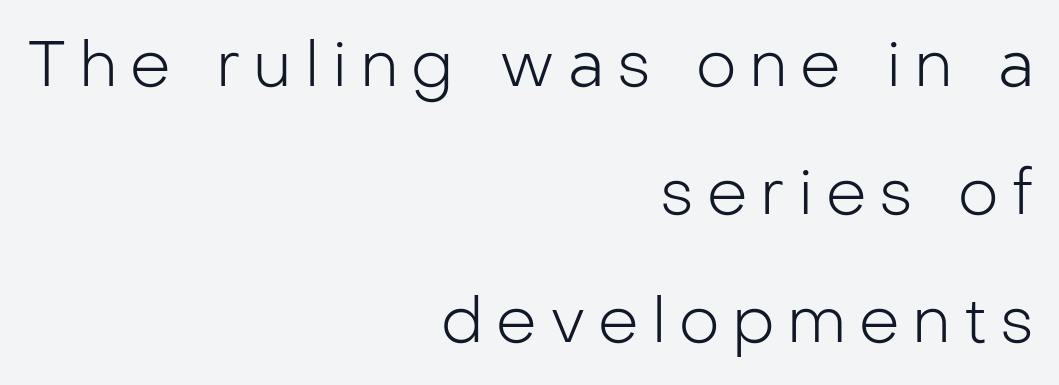
{"serif": "no", "italic": "no", "bold": "no", "weight": "light", "width": "normal", "stroke_contrast": "low", "x_height": "medium", "monospaced": "no", "underline": "no", "align": "right", "line_spacing": "loose", "line_spacing_ratio": 2.0, "letter_spacing": "wide", "letter_spacing_em": 0.2, "glyph_px": 64}
